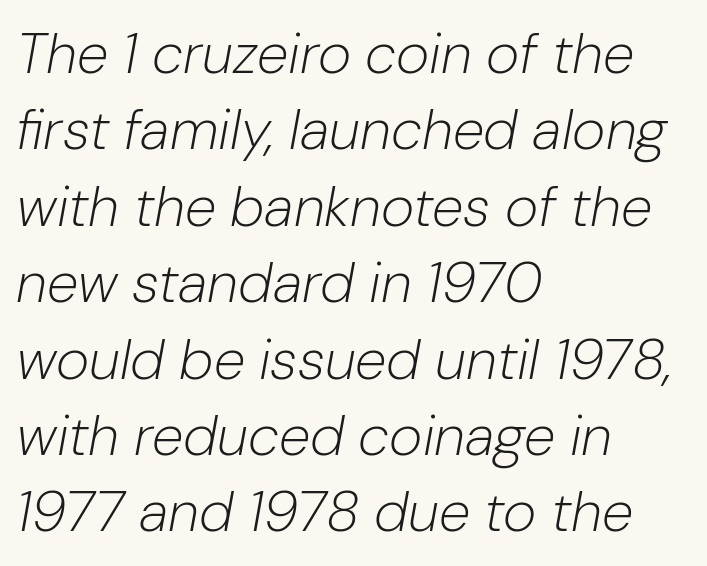
{"italic": "yes", "lean": "right", "slant_degrees": 10, "bold": "no", "weight": "light", "width": "normal", "stroke_contrast": "low", "x_height": "medium", "monospaced": "no", "underline": "no", "align": "left", "line_spacing": "normal", "line_spacing_ratio": 1.34, "letter_spacing": "normal", "letter_spacing_em": 0.0, "glyph_px": 57}
